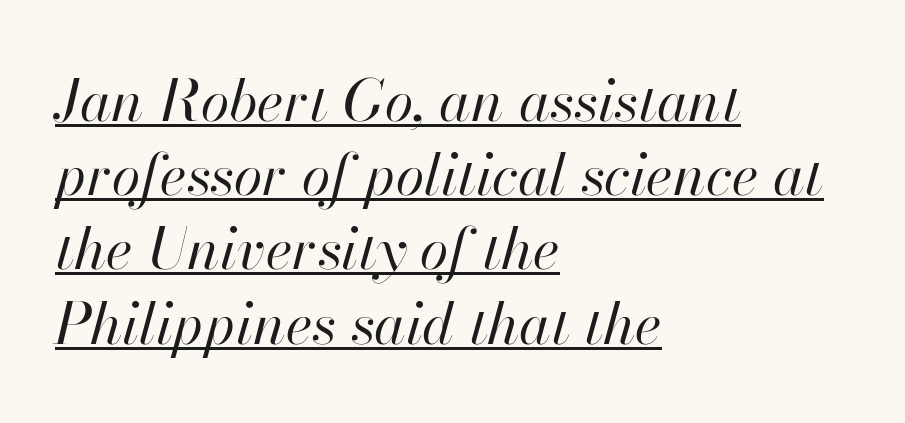
Q: Is the text bold? A: No.
Q: Is the text italic (slanted)? A: Yes, it leans right by about 13 degrees.
Q: Is the text underlined? A: Yes.
Q: How is the paragraph aligned? A: Left-aligned.
Q: Is the spacing between letters normal or unusually wide? A: Normal.
Q: Is the spacing between lines tight, normal or loose? A: Normal.
Q: Width (condensed, normal, or wide)? A: Normal.
Q: Stroke contrast? A: High.
Q: x-height? A: Small.
Q: Monospaced? A: No.
